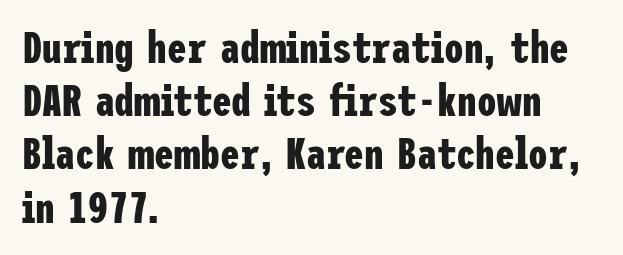
What weight is shown? A full bold with thick strokes. Compared with typical body copy, the letter spacing here is the same. Underline: absent. Each letter's strokes conclude bluntly, with no projecting serifs. The lettering holds an erect, upright posture throughout. Left-aligned paragraph, ragged on the right.
